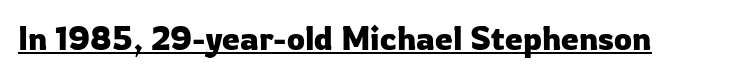
{"serif": "no", "italic": "no", "width": "normal", "stroke_contrast": "low", "x_height": "medium", "monospaced": "no", "underline": "yes", "letter_spacing": "normal", "letter_spacing_em": 0.0, "glyph_px": 32}
